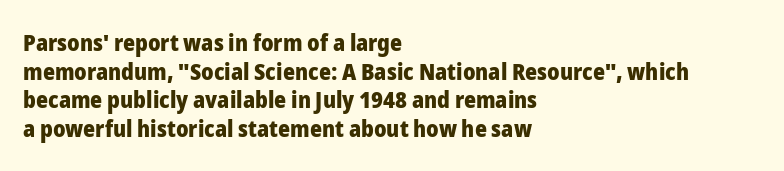
{"italic": "no", "bold": "yes", "underline": "no", "align": "left", "line_spacing_ratio": 1.24, "letter_spacing": "normal", "letter_spacing_em": 0.0, "glyph_px": 23}
